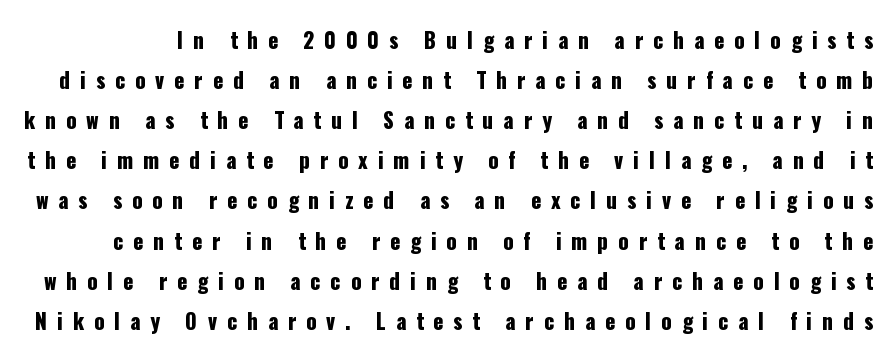
Q: Is the text italic (slanted)? A: No, it is upright.
Q: Is the text underlined? A: No.
Q: Is the spacing between letters normal or unusually wide? A: Unusually wide.
Q: Is the spacing between lines tight, normal or loose? A: Loose.
